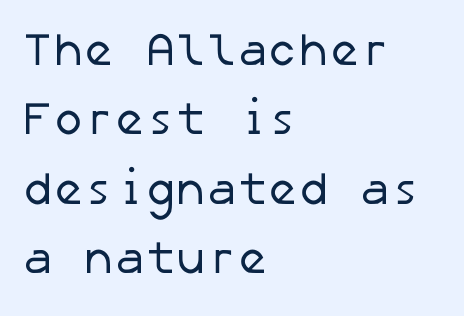
Q: Is the text bold? A: No.
Q: Is the typeface a serif or a sans-serif typeface? A: Sans-serif.
Q: Is the text underlined? A: No.
Q: How is the paragraph aligned? A: Left-aligned.
Q: Is the spacing between letters normal or unusually wide? A: Normal.
Q: Is the spacing between lines tight, normal or loose? A: Normal.
Q: Width (condensed, normal, or wide)? A: Normal.
Q: Stroke contrast? A: Low.
Q: x-height? A: Medium.
